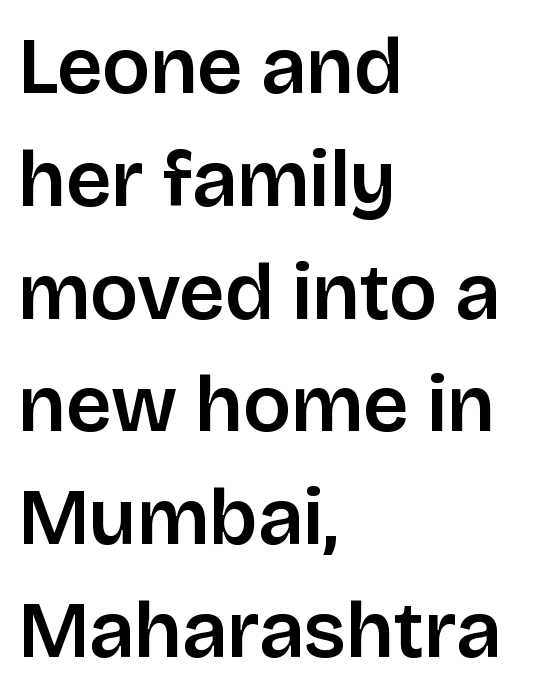
Q: Is the text italic (slanted)? A: No, it is upright.
Q: Is the typeface a serif or a sans-serif typeface? A: Sans-serif.
Q: Is the text underlined? A: No.
Q: How is the paragraph aligned? A: Left-aligned.
Q: Is the spacing between letters normal or unusually wide? A: Normal.
Q: Is the spacing between lines tight, normal or loose? A: Normal.
Q: Width (condensed, normal, or wide)? A: Normal.
Q: Stroke contrast? A: Low.
Q: x-height? A: Large.
Q: Monospaced? A: No.
